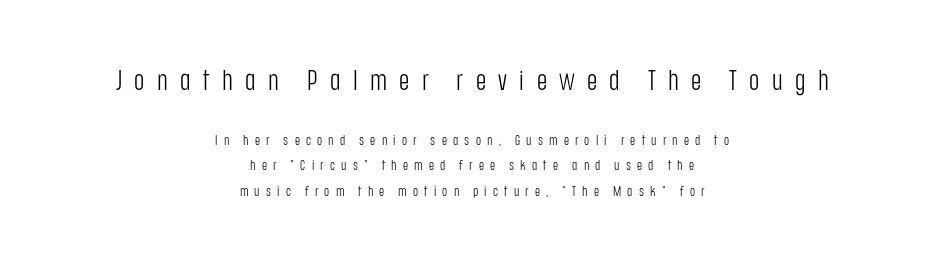
Q: Is the text bold? A: No.
Q: Is the text italic (slanted)? A: No, it is upright.
Q: Is the typeface a serif or a sans-serif typeface? A: Sans-serif.
Q: Is the text underlined? A: No.
Q: How is the paragraph aligned? A: Centered.
Q: Is the spacing between letters normal or unusually wide? A: Unusually wide.
Q: Which block of text is set in a larger size, the first (top) or the second (bottom)? A: The first (top) one.
Q: Width (condensed, normal, or wide)? A: Condensed.
Q: Stroke contrast? A: Low.
Q: x-height? A: Large.
Q: Monospaced? A: No.
